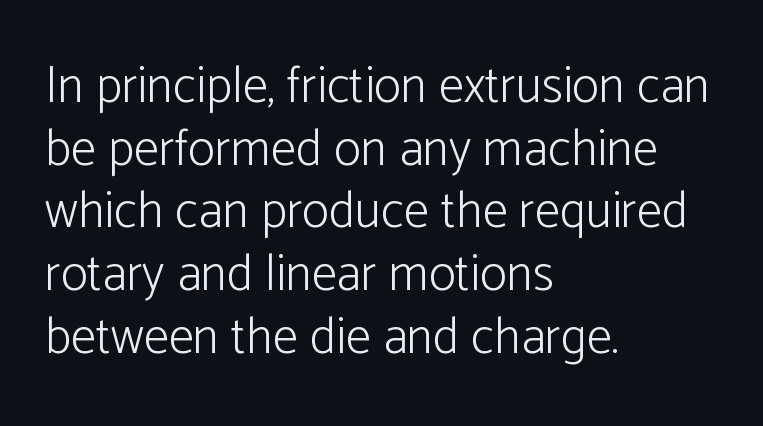
Check the space under the baseline: it is left empty. Weight class: somewhere from thin through regular. Notice how the passage keeps a crisp vertical edge on the left only. Italic: no, the glyphs are upright roman. This sample has the flowing, uneven cadence of proportional lettering.
